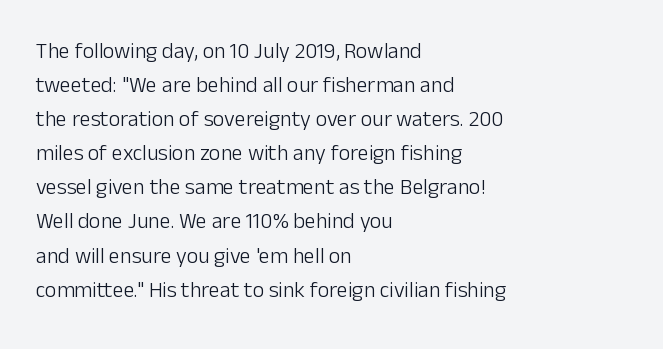
{"italic": "no", "bold": "no", "underline": "no", "align": "left", "line_spacing": "normal", "line_spacing_ratio": 1.55, "letter_spacing": "normal", "letter_spacing_em": 0.0, "glyph_px": 22}
